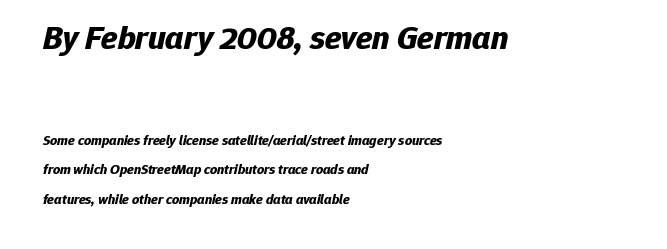
{"italic": "yes", "lean": "right", "slant_degrees": 12, "bold": "yes", "weight": "bold", "width": "normal", "stroke_contrast": "low", "x_height": "medium", "monospaced": "no", "underline": "no", "align": "left", "line_spacing": "loose", "line_spacing_ratio": 2.11, "letter_spacing": "normal", "letter_spacing_em": 0.0, "larger_block": "first", "size_ratio": 2.43, "glyph_px": 34}
